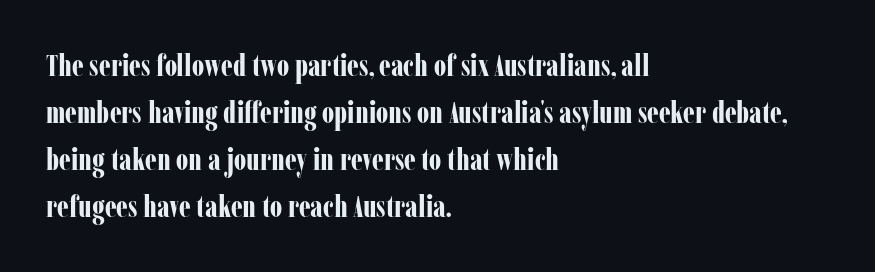
{"serif": "yes", "italic": "no", "bold": "yes", "weight": "bold", "width": "condensed", "stroke_contrast": "low", "x_height": "medium", "monospaced": "no", "underline": "no", "align": "left", "line_spacing": "normal", "line_spacing_ratio": 1.52, "letter_spacing": "normal", "letter_spacing_em": 0.0, "glyph_px": 31}
